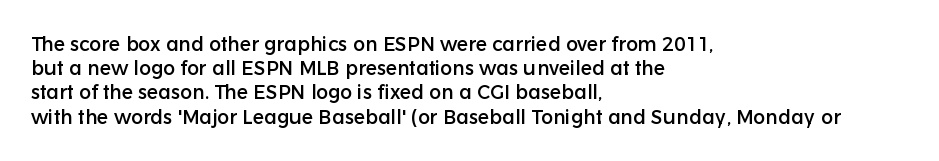
{"italic": "no", "underline": "no", "align": "left", "line_spacing_ratio": 1.21, "letter_spacing": "normal", "letter_spacing_em": 0.0, "glyph_px": 20}
